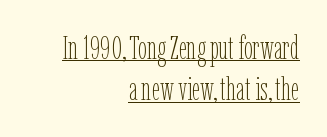
Q: Is the text bold? A: No.
Q: Is the text italic (slanted)? A: No, it is upright.
Q: Is the text underlined? A: Yes.
Q: How is the paragraph aligned? A: Right-aligned.
Q: Is the spacing between letters normal or unusually wide? A: Normal.
Q: Is the spacing between lines tight, normal or loose? A: Normal.
Q: Width (condensed, normal, or wide)? A: Condensed.
Q: Stroke contrast? A: Low.
Q: x-height? A: Medium.
Q: Monospaced? A: No.
